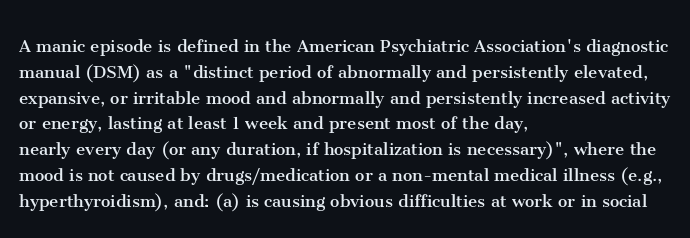
The image shows 21 px text type, upright; set left-aligned, line spacing 1.23x, normal letter spacing, not underlined.
